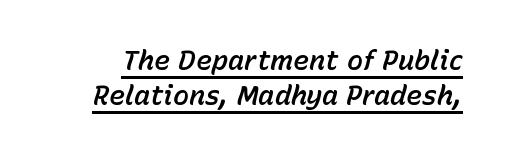
The image shows 27 px text type, italic (leaning right); set normal line spacing (1.31x), normal letter spacing, underlined.
